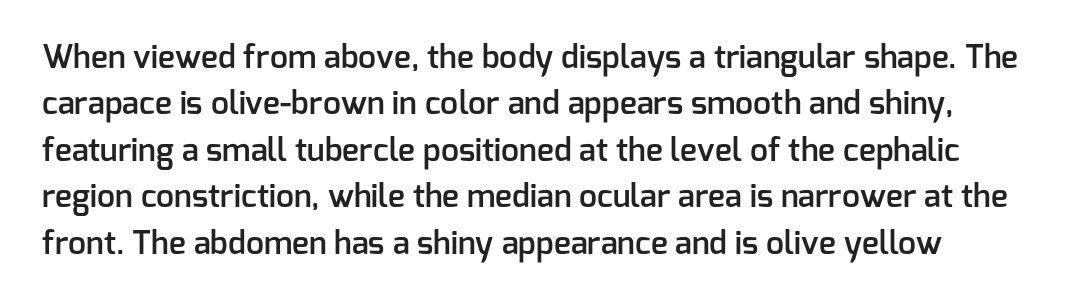
Q: Is the text bold? A: Semi-bold.
Q: Is the text italic (slanted)? A: No, it is upright.
Q: Is the typeface a serif or a sans-serif typeface? A: Sans-serif.
Q: Is the text underlined? A: No.
Q: Is the spacing between letters normal or unusually wide? A: Normal.
Q: Is the spacing between lines tight, normal or loose? A: Normal.
Q: Width (condensed, normal, or wide)? A: Normal.
Q: Stroke contrast? A: Low.
Q: x-height? A: Medium.
Q: Monospaced? A: No.
